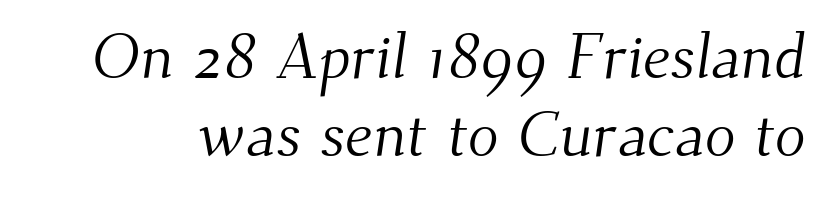
{"serif": "yes", "bold": "no", "weight": "light", "width": "normal", "stroke_contrast": "medium", "x_height": "small", "monospaced": "no", "underline": "no", "line_spacing_ratio": 1.22, "letter_spacing": "normal", "letter_spacing_em": 0.0, "glyph_px": 64}
